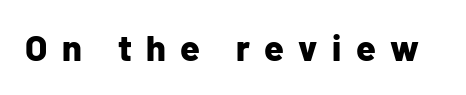
Q: Is the text bold? A: Yes.
Q: Is the text italic (slanted)? A: No, it is upright.
Q: Is the typeface a serif or a sans-serif typeface? A: Sans-serif.
Q: Is the text underlined? A: No.
Q: Is the spacing between letters normal or unusually wide? A: Unusually wide.
Q: Width (condensed, normal, or wide)? A: Normal.
Q: Stroke contrast? A: Low.
Q: x-height? A: Medium.
Q: Monospaced? A: No.
